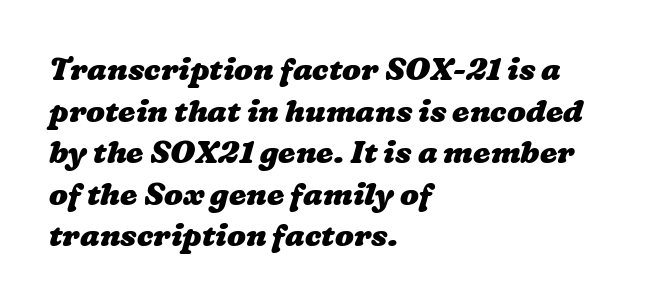
{"bold": "yes", "weight": "heavy", "width": "wide", "stroke_contrast": "low", "x_height": "medium", "monospaced": "no", "underline": "no", "align": "left", "line_spacing": "normal", "line_spacing_ratio": 1.34, "letter_spacing": "normal", "letter_spacing_em": 0.0, "glyph_px": 31}
